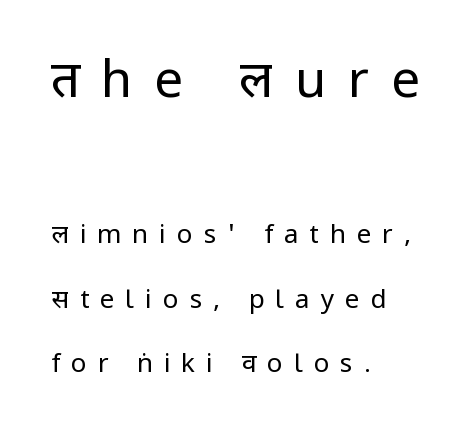
{"serif": "no", "italic": "no", "bold": "no", "weight": "regular", "width": "normal", "stroke_contrast": "low", "x_height": "medium", "monospaced": "no", "underline": "no", "align": "left", "line_spacing": "loose", "line_spacing_ratio": 2.49, "letter_spacing": "wide", "letter_spacing_em": 0.42, "larger_block": "first", "size_ratio": 1.96, "glyph_px": 51}
